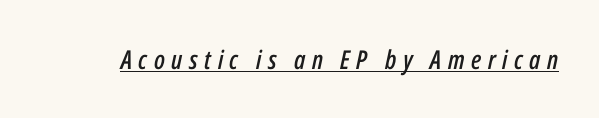
{"italic": "yes", "lean": "right", "slant_degrees": 12, "underline": "yes", "letter_spacing": "wide", "letter_spacing_em": 0.25, "glyph_px": 26}
